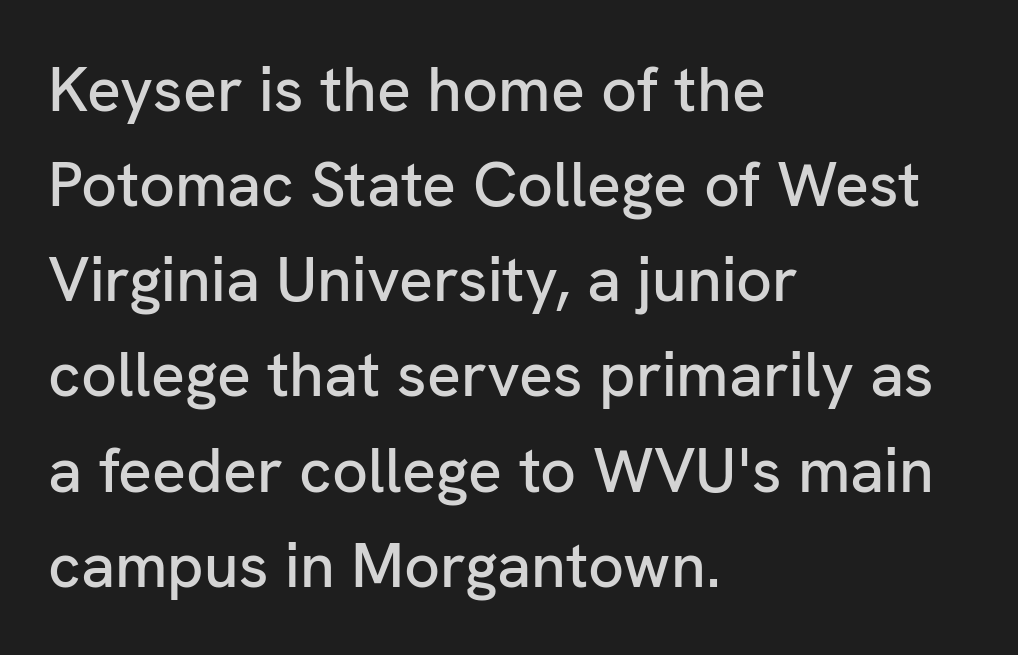
No word sits above an underline. Alignment: flush left. Check where the strokes stop: nothing finishes them off — pure sans. This is the regular roman posture of the typeface.
